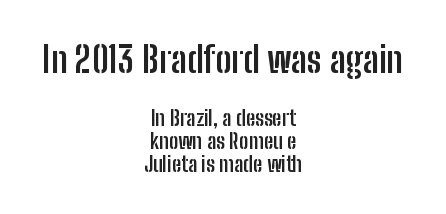
Q: Is the text bold? A: Yes.
Q: Is the text italic (slanted)? A: No, it is upright.
Q: Is the typeface a serif or a sans-serif typeface? A: Sans-serif.
Q: Is the text underlined? A: No.
Q: How is the paragraph aligned? A: Centered.
Q: Is the spacing between letters normal or unusually wide? A: Normal.
Q: Is the spacing between lines tight, normal or loose? A: Tight.
Q: Which block of text is set in a larger size, the first (top) or the second (bottom)? A: The first (top) one.
Q: Width (condensed, normal, or wide)? A: Condensed.
Q: Stroke contrast? A: Low.
Q: x-height? A: Medium.
Q: Monospaced? A: No.
